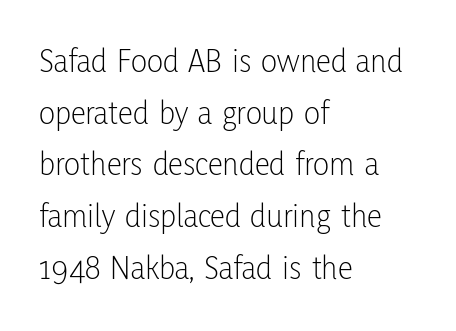
Q: Is the text bold? A: No.
Q: Is the text italic (slanted)? A: No, it is upright.
Q: Is the typeface a serif or a sans-serif typeface? A: Sans-serif.
Q: Is the text underlined? A: No.
Q: How is the paragraph aligned? A: Left-aligned.
Q: Is the spacing between letters normal or unusually wide? A: Normal.
Q: Is the spacing between lines tight, normal or loose? A: Normal.
Q: Width (condensed, normal, or wide)? A: Condensed.
Q: Stroke contrast? A: Low.
Q: x-height? A: Medium.
Q: Monospaced? A: No.
